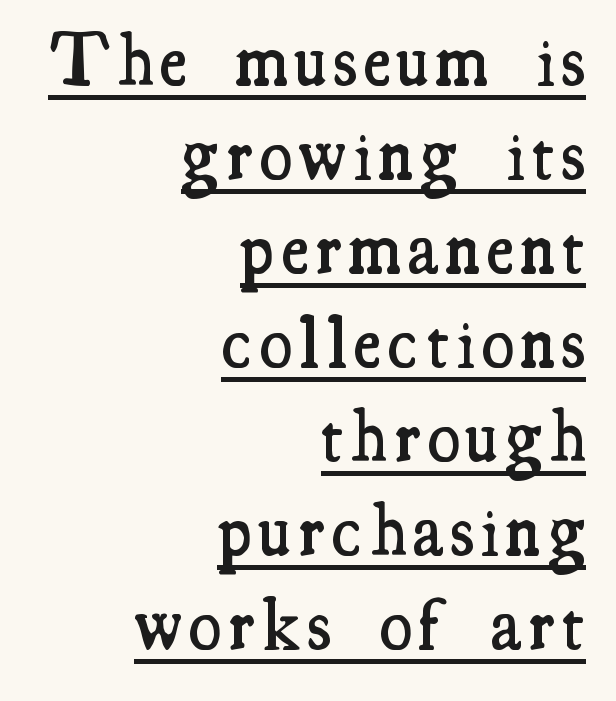
The image shows 74 px semibold, condensed serif type, upright; set right-aligned, normal line spacing (1.27x), underlined; medium stroke contrast and a small x-height.
